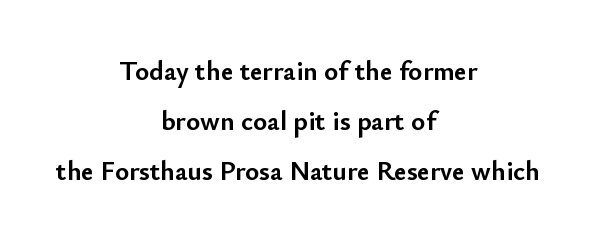
The image shows 27 px bold type, upright; set centered, line spacing 1.85x, normal letter spacing, not underlined.
